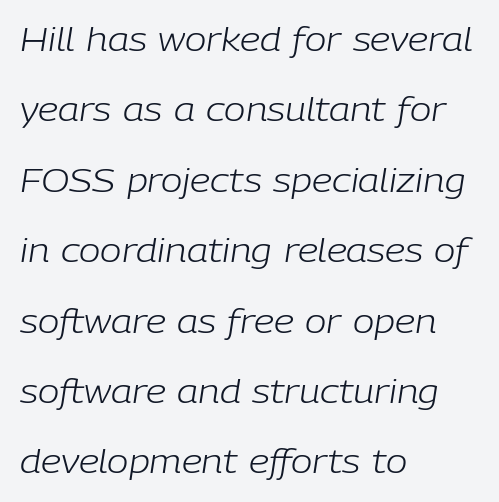
The image shows 32 px light type, italic (leaning right); set left-aligned, loose line spacing (2.2x), normal letter spacing, not underlined; low stroke contrast and a medium x-height.
